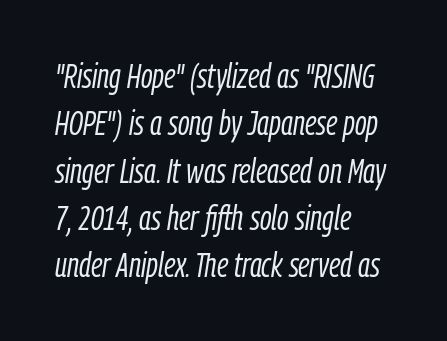
Proportional: the letters do not fall into vertical columns. Is the stroke heavy? The answer is a plain regular-or-lighter. There is no visible air inserted between adjacent glyphs. Descenders hang freely into open space. Reading down the block, your eye returns to a fixed left position each line. Rendered with sloped, italic letterforms.
